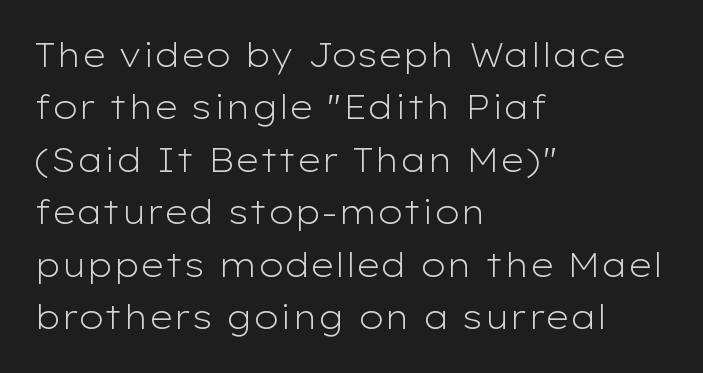
The lines are quadded left. Regular leading. Looks like regular typesetting: each glyph gets only the width it needs. These lines are composed in type without serifs. Every stem runs plumb, perpendicular to the baseline. No word sits above an underline.
